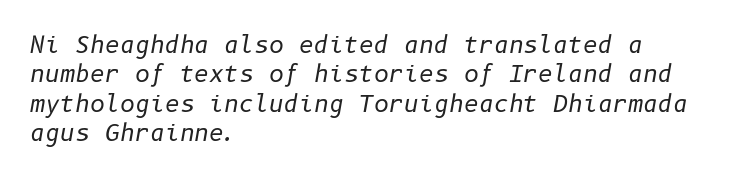
{"italic": "yes", "lean": "right", "slant_degrees": 10, "bold": "no", "underline": "no", "align": "left", "line_spacing": "normal", "line_spacing_ratio": 1.28, "letter_spacing": "normal", "letter_spacing_em": 0.0, "glyph_px": 23}
